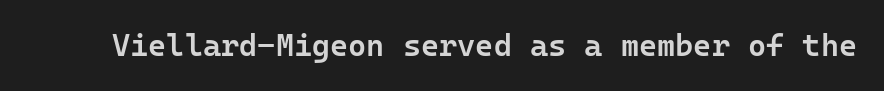
The image shows 31 px semibold sans-serif type, upright; set normal letter spacing, not underlined; low stroke contrast and a medium x-height.
